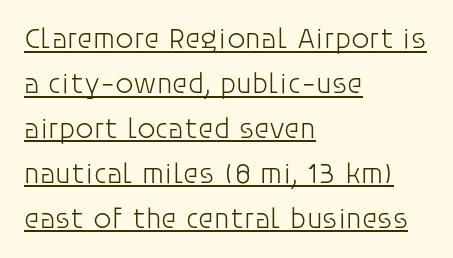
Q: Is the text bold? A: No.
Q: Is the text italic (slanted)? A: No, it is upright.
Q: Is the typeface a serif or a sans-serif typeface? A: Sans-serif.
Q: Is the text underlined? A: Yes.
Q: How is the paragraph aligned? A: Left-aligned.
Q: Is the spacing between letters normal or unusually wide? A: Normal.
Q: Is the spacing between lines tight, normal or loose? A: Normal.
Q: Width (condensed, normal, or wide)? A: Normal.
Q: Stroke contrast? A: Low.
Q: x-height? A: Large.
Q: Monospaced? A: No.
